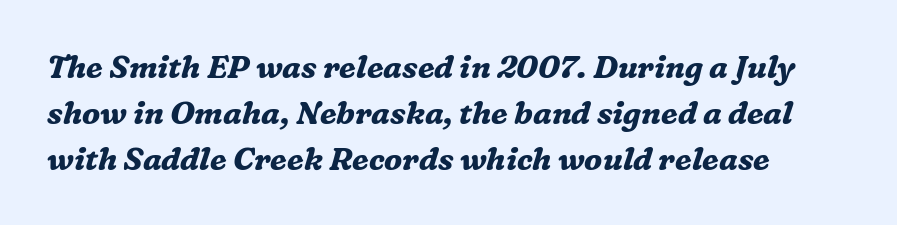
The image shows 31 px bold serif type, italic (leaning right); set normal line spacing (1.48x), normal letter spacing, not underlined; medium stroke contrast and a medium x-height.
